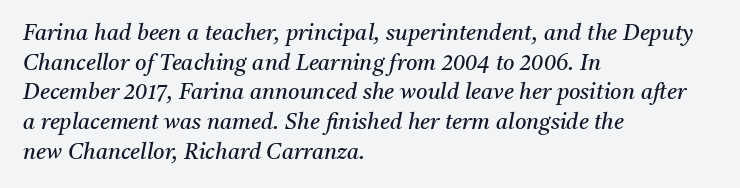
The image shows 22 px text type, italic (leaning right); set left-aligned, normal line spacing (1.35x), normal letter spacing, not underlined.
